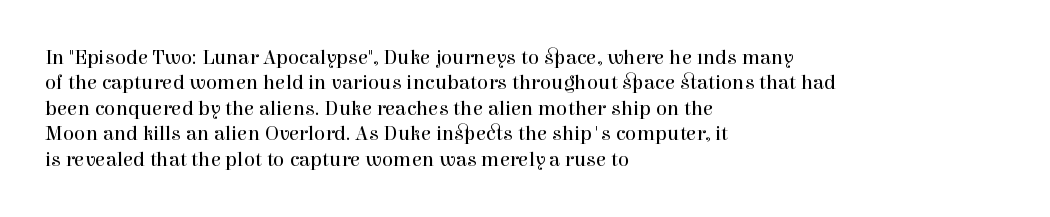
The image shows 21 px text type, upright; set left-aligned, line spacing 1.21x, normal letter spacing, not underlined.
